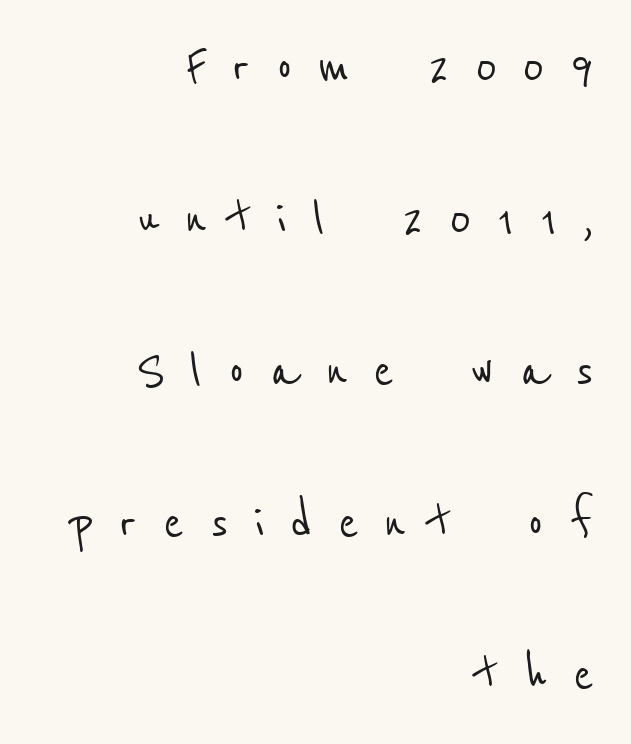
Q: Is the typeface a serif or a sans-serif typeface? A: Sans-serif.
Q: Is the text underlined? A: No.
Q: How is the paragraph aligned? A: Right-aligned.
Q: Is the spacing between letters normal or unusually wide? A: Unusually wide.
Q: Is the spacing between lines tight, normal or loose? A: Loose.
Q: Width (condensed, normal, or wide)? A: Condensed.
Q: Stroke contrast? A: Low.
Q: x-height? A: Medium.
Q: Monospaced? A: No.
